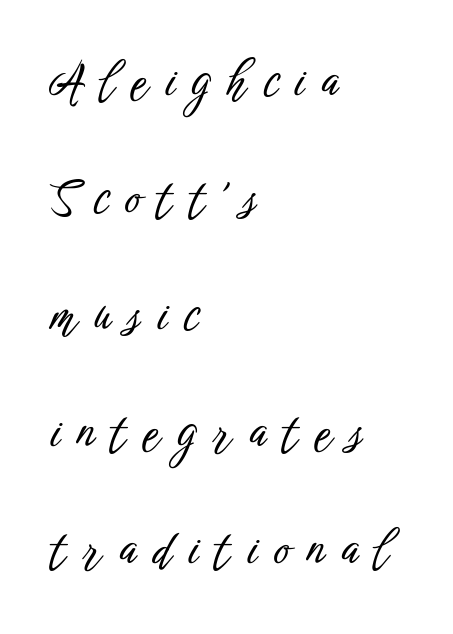
The image shows 47 px condensed sans-serif type; set left-aligned, loose line spacing (2.49x), unusually wide letter spacing (+0.36 em), not underlined; low stroke contrast and a medium x-height.
